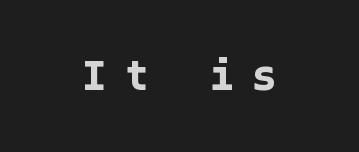
The image shows 41 px bold sans-serif type, upright; set unusually wide letter spacing (+0.44 em), not underlined; low stroke contrast and a medium x-height.
